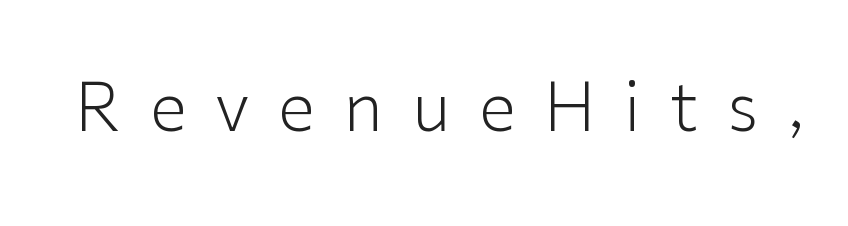
{"serif": "no", "italic": "no", "bold": "no", "weight": "light", "width": "normal", "stroke_contrast": "low", "x_height": "medium", "monospaced": "no", "underline": "no", "letter_spacing": "wide", "letter_spacing_em": 0.43, "glyph_px": 67}
